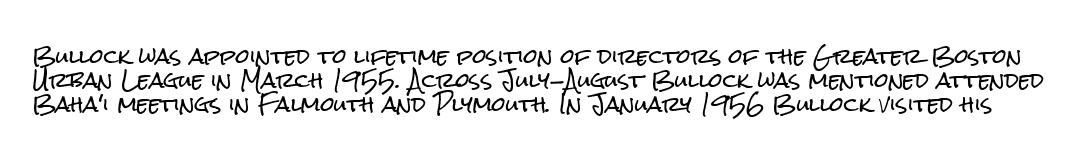
Letters rest on an invisible, unmarked baseline. The letters stand straight up with perfectly vertical stems. The passage shown has conventional tracking throughout.
